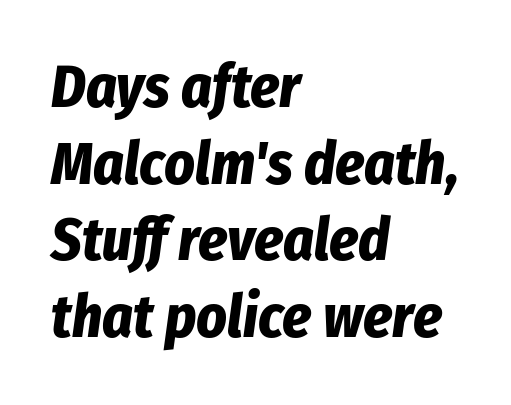
{"italic": "yes", "lean": "right", "slant_degrees": 8, "bold": "yes", "weight": "bold", "width": "condensed", "stroke_contrast": "low", "x_height": "medium", "monospaced": "no", "underline": "no", "align": "left", "line_spacing": "normal", "line_spacing_ratio": 1.3, "letter_spacing": "normal", "letter_spacing_em": 0.0, "glyph_px": 59}
